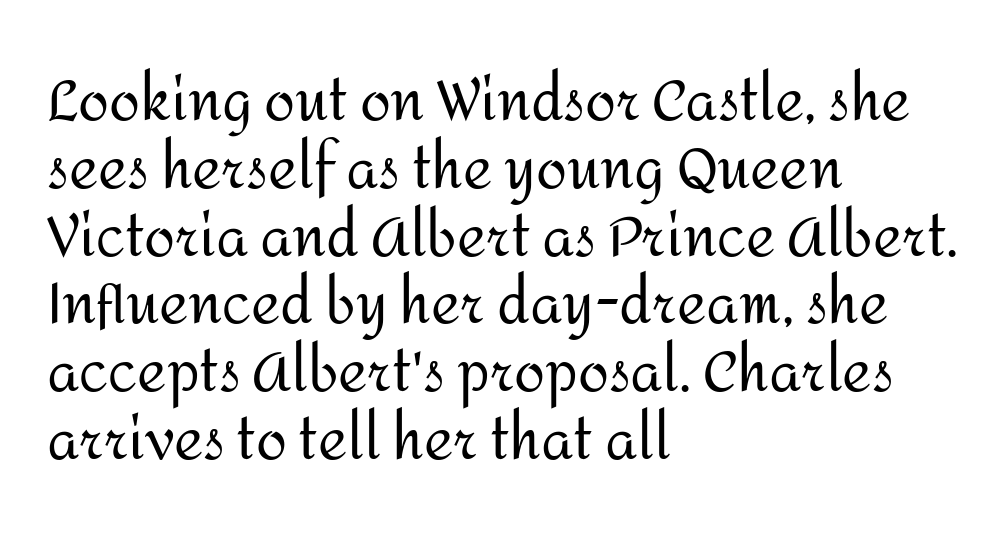
Q: Is the text bold? A: No.
Q: Is the text italic (slanted)? A: No, it is upright.
Q: Is the typeface a serif or a sans-serif typeface? A: Sans-serif.
Q: Is the text underlined? A: No.
Q: How is the paragraph aligned? A: Left-aligned.
Q: Is the spacing between letters normal or unusually wide? A: Normal.
Q: Width (condensed, normal, or wide)? A: Normal.
Q: Stroke contrast? A: Medium.
Q: x-height? A: Medium.
Q: Monospaced? A: No.
